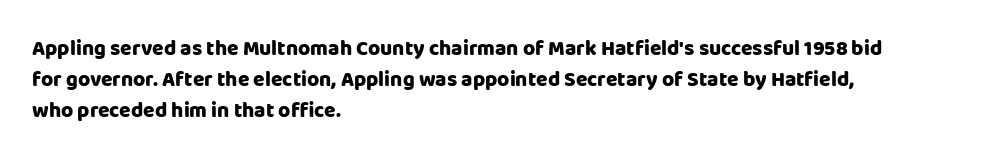
The image shows 21 px bold type, upright; set left-aligned, normal line spacing (1.48x), normal letter spacing, not underlined.
